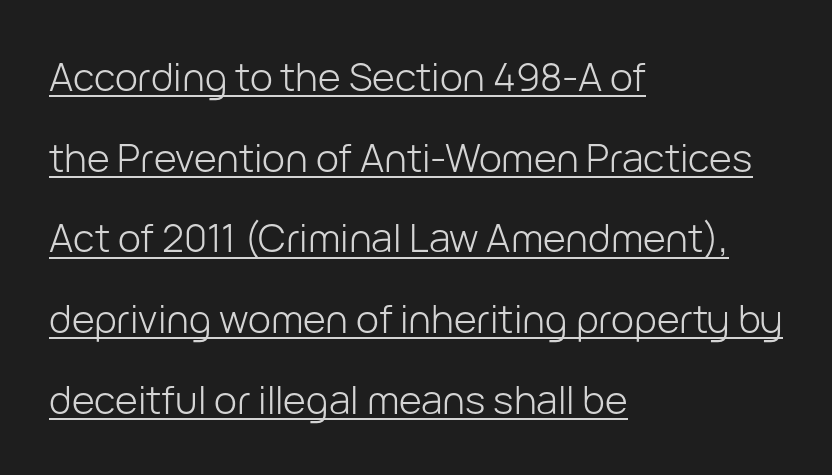
Q: Is the text bold? A: No.
Q: Is the text italic (slanted)? A: No, it is upright.
Q: Is the typeface a serif or a sans-serif typeface? A: Sans-serif.
Q: Is the text underlined? A: Yes.
Q: How is the paragraph aligned? A: Left-aligned.
Q: Is the spacing between letters normal or unusually wide? A: Normal.
Q: Is the spacing between lines tight, normal or loose? A: Loose.
Q: Width (condensed, normal, or wide)? A: Normal.
Q: Stroke contrast? A: Low.
Q: x-height? A: Medium.
Q: Monospaced? A: No.
